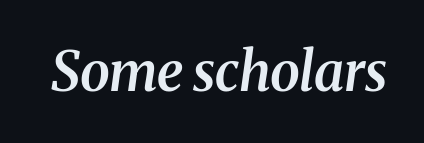
The image shows 54 px semibold serif type, italic (leaning right); set normal letter spacing, not underlined; medium stroke contrast and a medium x-height.
